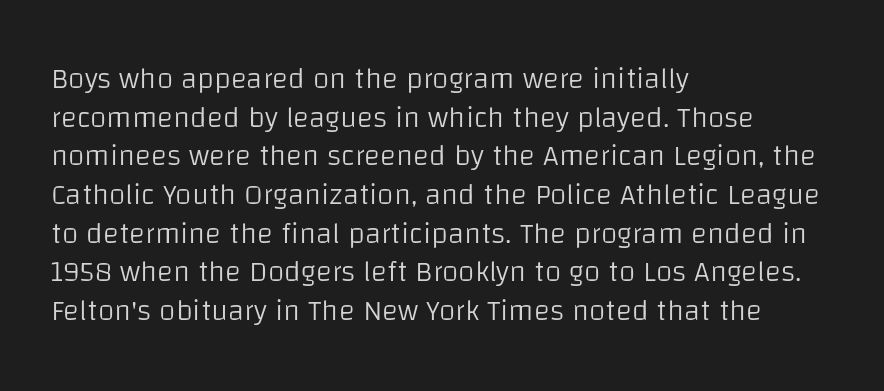
The image shows 30 px light sans-serif type, upright; set left-aligned, normal line spacing (1.29x), normal letter spacing, not underlined; low stroke contrast and a large x-height.
